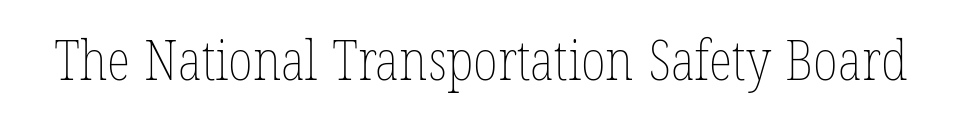
A typesetter would call this zero additional tracking. The face used here is proportionally spaced, like ordinary book or web type. Bold? No — there's no thickening of the strokes. The space directly below the letters is spotless. Ascenders rise straight up at ninety degrees.
